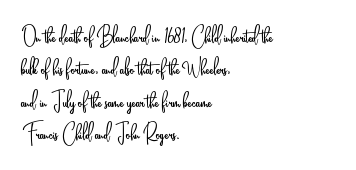
{"bold": "no", "underline": "no", "align": "left", "line_spacing_ratio": 1.2, "letter_spacing": "normal", "letter_spacing_em": 0.0, "glyph_px": 27}
